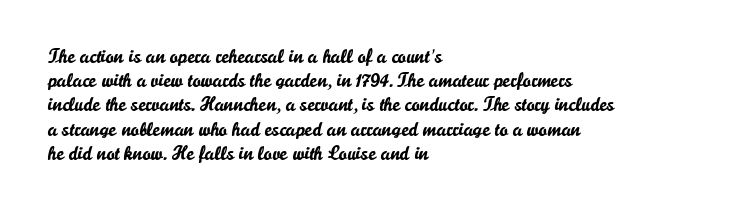
The image shows 20 px text type; set left-aligned, line spacing 1.21x, normal letter spacing, not underlined.
